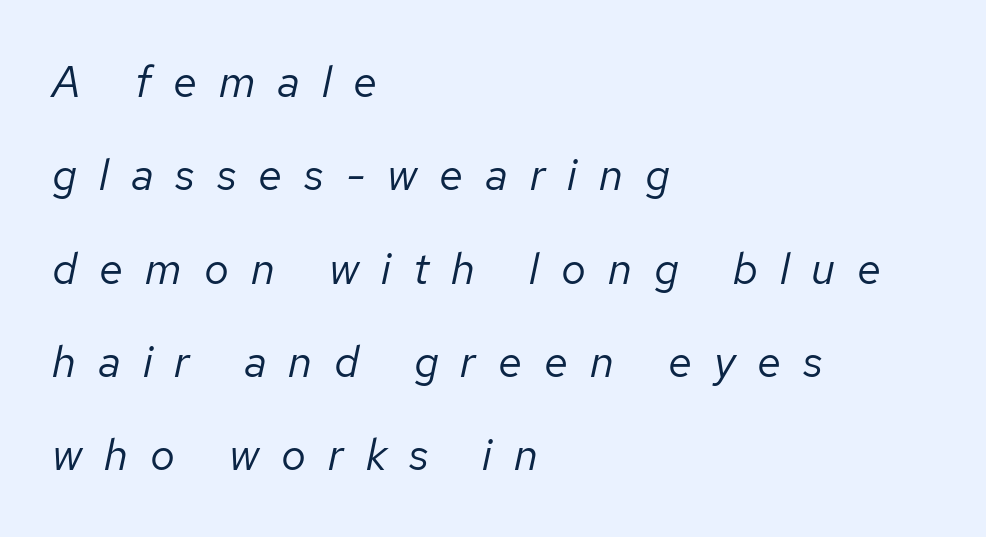
The image shows 44 px regular-weight type, italic (leaning right); set left-aligned, loose line spacing (2.12x), unusually wide letter spacing (+0.5 em), not underlined; low stroke contrast and a medium x-height.
